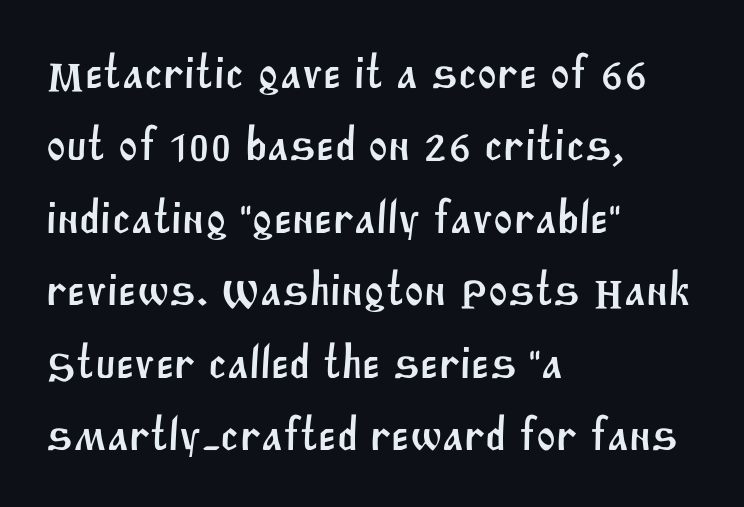
The image shows 47 px sans-serif type; set left-aligned, normal line spacing (1.54x), normal letter spacing, not underlined; medium stroke contrast and a large x-height.
